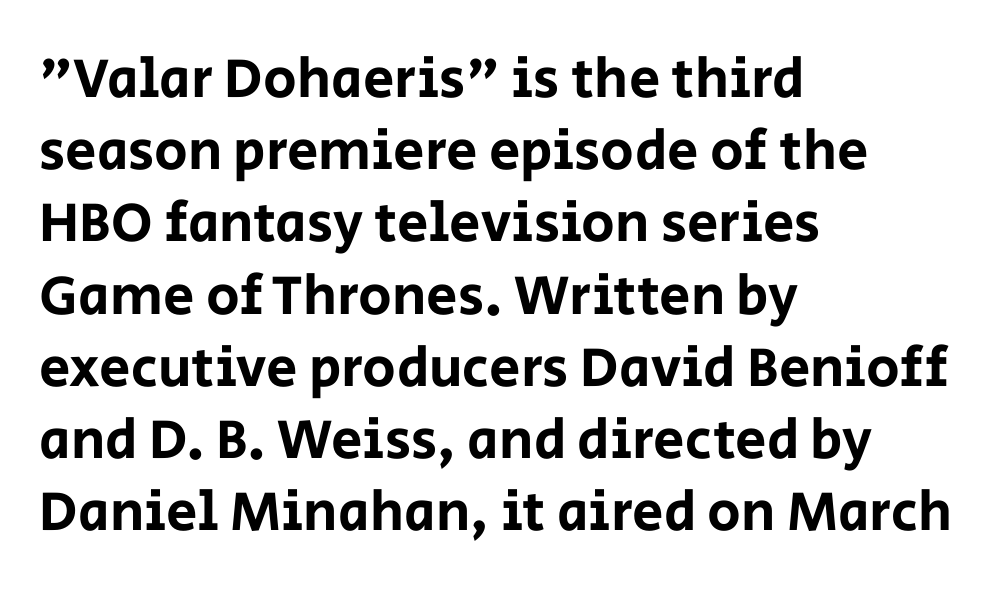
The designer went with a sans here, leaving each stem footless. The rendering uses natural spacing where letterforms have individual widths. Students, note that the glyphs here touch the page at normal intervals. Each new line begins a customary step beneath the previous one. Each row of text sits above clean, open space.
